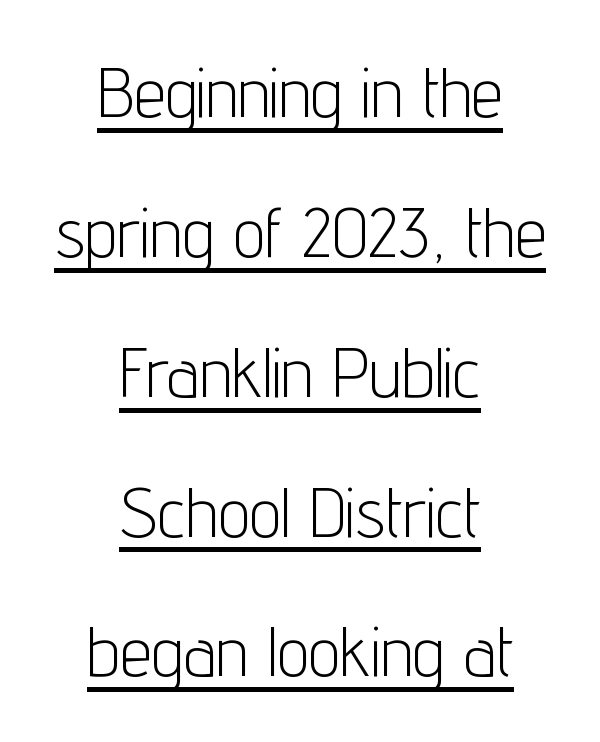
The image shows 71 px light, condensed sans-serif type, upright; set centered, loose line spacing (1.97x), normal letter spacing, underlined; low stroke contrast and a medium x-height.
